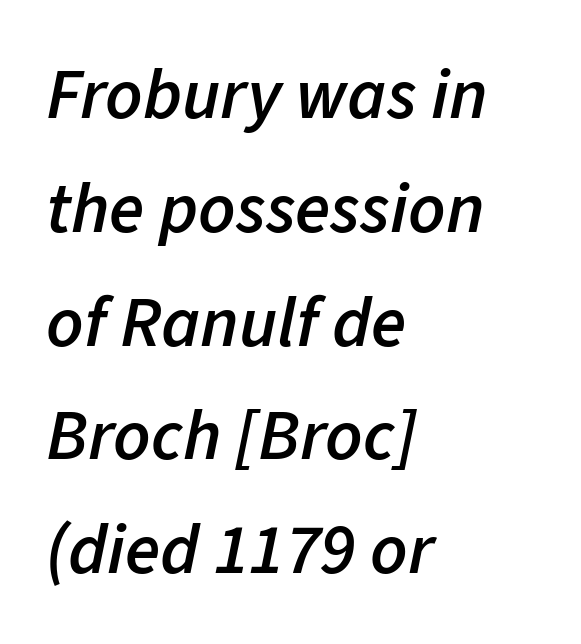
Q: Is the text bold? A: Semi-bold.
Q: Is the text italic (slanted)? A: Yes, it leans right by about 11 degrees.
Q: Is the text underlined? A: No.
Q: How is the paragraph aligned? A: Left-aligned.
Q: Is the spacing between letters normal or unusually wide? A: Normal.
Q: Is the spacing between lines tight, normal or loose? A: Normal.
Q: Width (condensed, normal, or wide)? A: Normal.
Q: Stroke contrast? A: Low.
Q: x-height? A: Medium.
Q: Monospaced? A: No.
